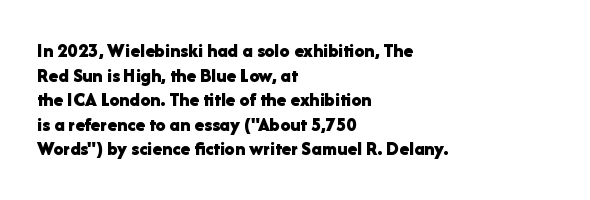
Q: Is the text bold? A: Yes.
Q: Is the text italic (slanted)? A: No, it is upright.
Q: Is the text underlined? A: No.
Q: How is the paragraph aligned? A: Left-aligned.
Q: Is the spacing between letters normal or unusually wide? A: Normal.
